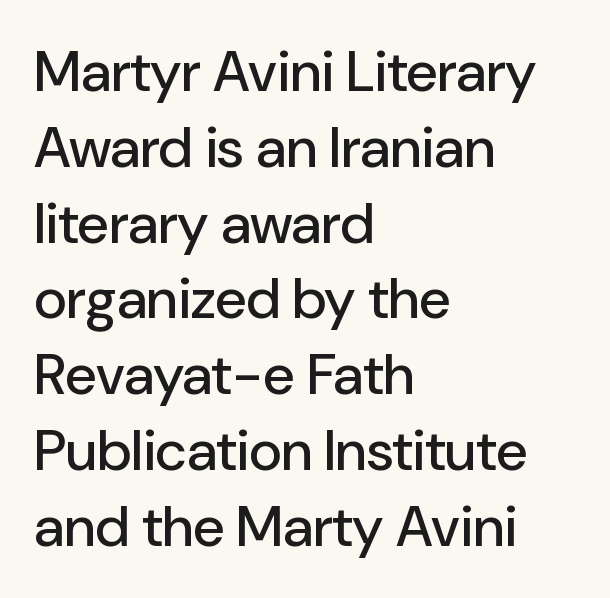
Q: Is the text italic (slanted)? A: No, it is upright.
Q: Is the typeface a serif or a sans-serif typeface? A: Sans-serif.
Q: Is the text underlined? A: No.
Q: How is the paragraph aligned? A: Left-aligned.
Q: Is the spacing between letters normal or unusually wide? A: Normal.
Q: Is the spacing between lines tight, normal or loose? A: Normal.
Q: Width (condensed, normal, or wide)? A: Normal.
Q: Stroke contrast? A: Low.
Q: x-height? A: Medium.
Q: Monospaced? A: No.
